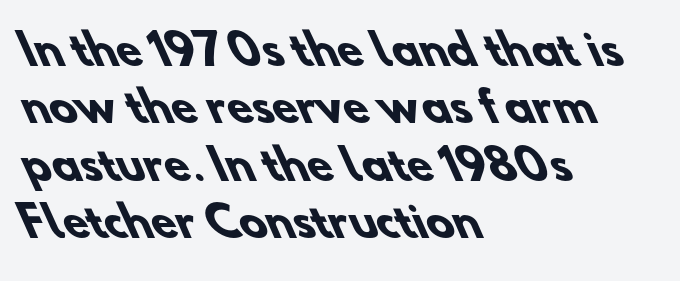
Q: Is the text bold? A: Yes.
Q: Is the typeface a serif or a sans-serif typeface? A: Sans-serif.
Q: Is the text underlined? A: No.
Q: How is the paragraph aligned? A: Left-aligned.
Q: Is the spacing between letters normal or unusually wide? A: Normal.
Q: Is the spacing between lines tight, normal or loose? A: Normal.
Q: Width (condensed, normal, or wide)? A: Normal.
Q: Stroke contrast? A: Low.
Q: x-height? A: Small.
Q: Monospaced? A: No.
